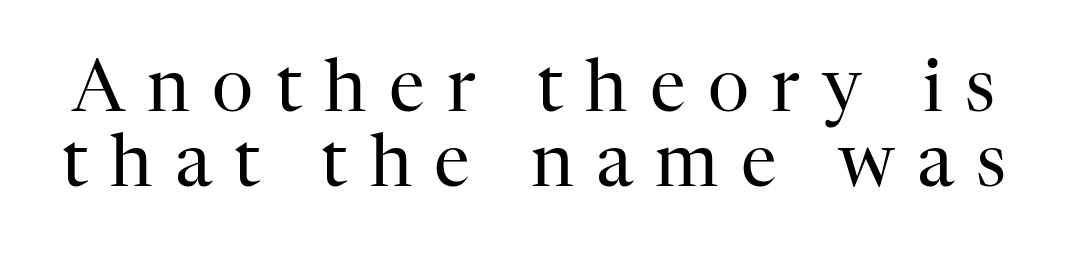
Q: Is the text bold? A: No.
Q: Is the text italic (slanted)? A: No, it is upright.
Q: Is the typeface a serif or a sans-serif typeface? A: Serif.
Q: Is the text underlined? A: No.
Q: Is the spacing between letters normal or unusually wide? A: Unusually wide.
Q: Is the spacing between lines tight, normal or loose? A: Tight.
Q: Width (condensed, normal, or wide)? A: Normal.
Q: Stroke contrast? A: High.
Q: x-height? A: Medium.
Q: Monospaced? A: No.
